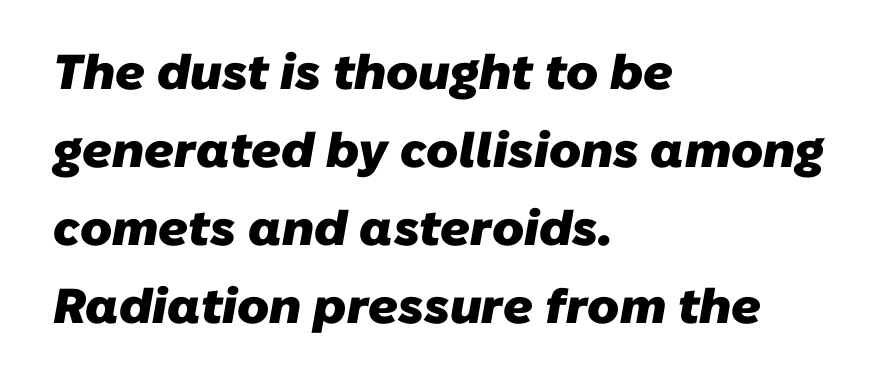
Q: Is the text bold? A: Yes.
Q: Is the typeface a serif or a sans-serif typeface? A: Sans-serif.
Q: Is the text underlined? A: No.
Q: How is the paragraph aligned? A: Left-aligned.
Q: Is the spacing between letters normal or unusually wide? A: Normal.
Q: Is the spacing between lines tight, normal or loose? A: Normal.
Q: Width (condensed, normal, or wide)? A: Normal.
Q: Stroke contrast? A: Low.
Q: x-height? A: Medium.
Q: Monospaced? A: No.
